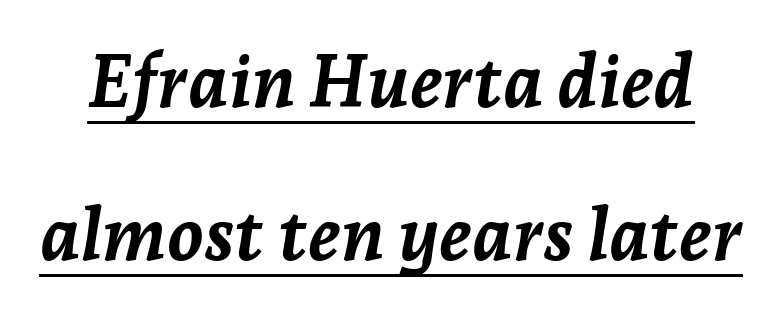
The image shows 73 px semibold type, italic (leaning right); set loose line spacing (2.1x), normal letter spacing, underlined; low stroke contrast and a medium x-height.
